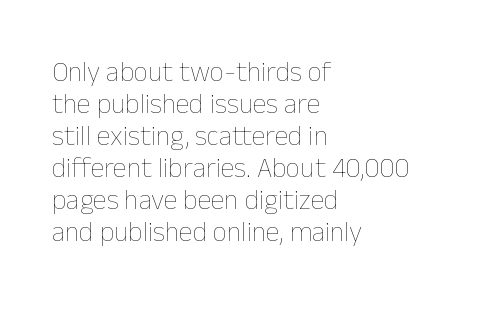
{"italic": "no", "bold": "no", "weight": "thin", "width": "normal", "stroke_contrast": "low", "x_height": "medium", "monospaced": "no", "underline": "no", "align": "left", "line_spacing": "tight", "line_spacing_ratio": 1.14, "letter_spacing": "normal", "letter_spacing_em": 0.0, "glyph_px": 28}
